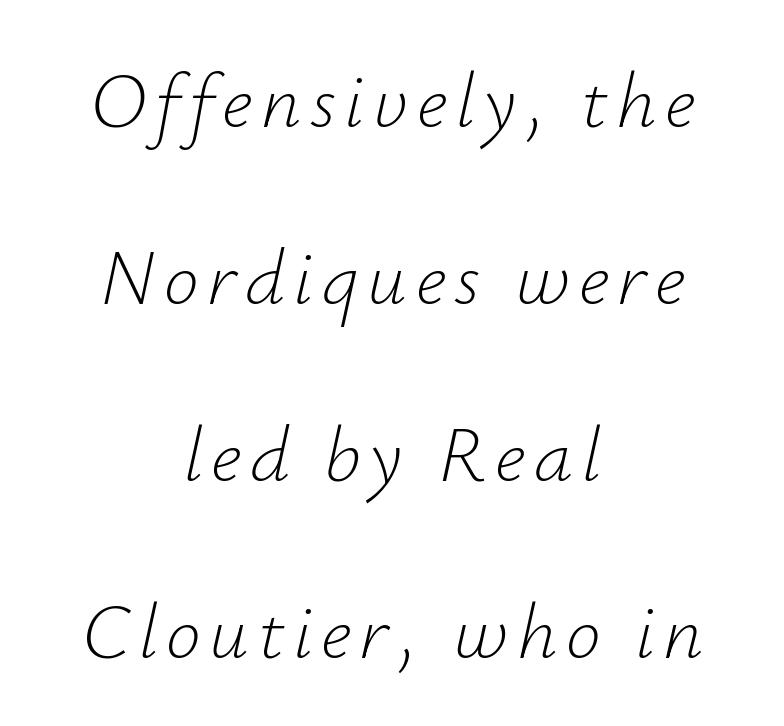
The image shows 78 px light type, italic (leaning right); set centered, loose line spacing (2.27x), not underlined; low stroke contrast and a small x-height.
